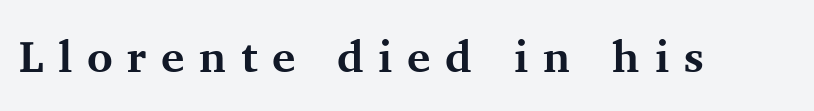
The image shows 44 px bold serif type, upright; set unusually wide letter spacing (+0.33 em), not underlined; medium stroke contrast and a medium x-height.
